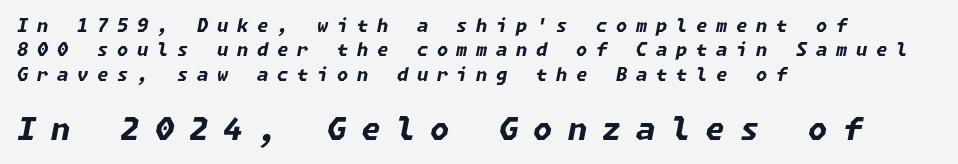
Q: Is the text bold? A: Yes.
Q: Is the text italic (slanted)? A: Yes, it leans right by about 11 degrees.
Q: Is the text underlined? A: No.
Q: How is the paragraph aligned? A: Left-aligned.
Q: Is the spacing between letters normal or unusually wide? A: Unusually wide.
Q: Is the spacing between lines tight, normal or loose? A: Normal.
Q: Which block of text is set in a larger size, the first (top) or the second (bottom)? A: The second (bottom) one.
Q: Width (condensed, normal, or wide)? A: Normal.
Q: Stroke contrast? A: Low.
Q: x-height? A: Medium.
